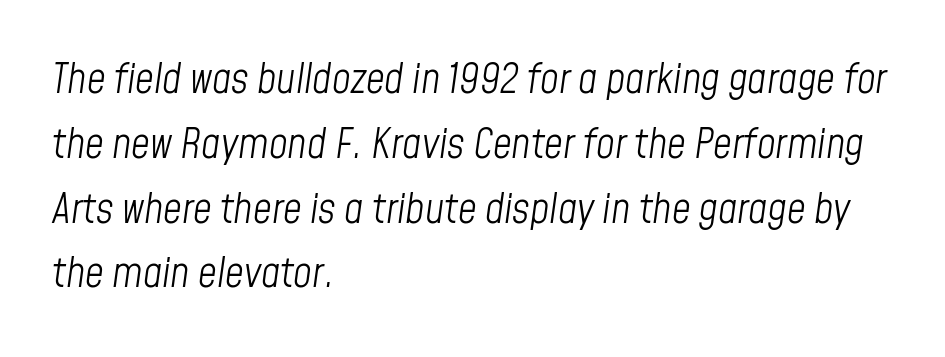
The characters are drawn with everyday or finer stroke widths. This is oblique type, the kind used for emphasis or titles. In terms of leading, this rendering sits right in the middle. Each letter keeps its own natural width here, so spacing adapts to shape. Honestly, there is no underline to notice here at all. Typeset ragged right — the left edge is the straight one.
